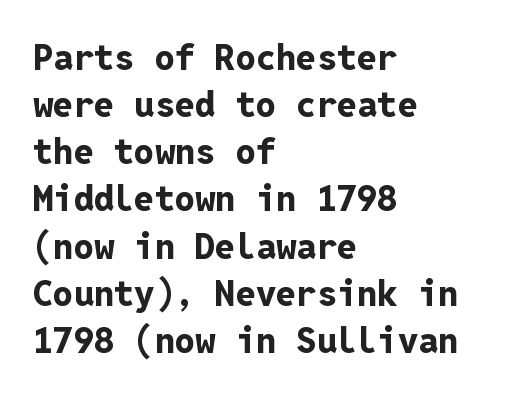
Q: Is the text bold? A: Yes.
Q: Is the text italic (slanted)? A: No, it is upright.
Q: Is the typeface a serif or a sans-serif typeface? A: Sans-serif.
Q: Is the text underlined? A: No.
Q: How is the paragraph aligned? A: Left-aligned.
Q: Is the spacing between letters normal or unusually wide? A: Normal.
Q: Is the spacing between lines tight, normal or loose? A: Normal.
Q: Width (condensed, normal, or wide)? A: Normal.
Q: Stroke contrast? A: Low.
Q: x-height? A: Medium.
Q: Monospaced? A: Yes.
